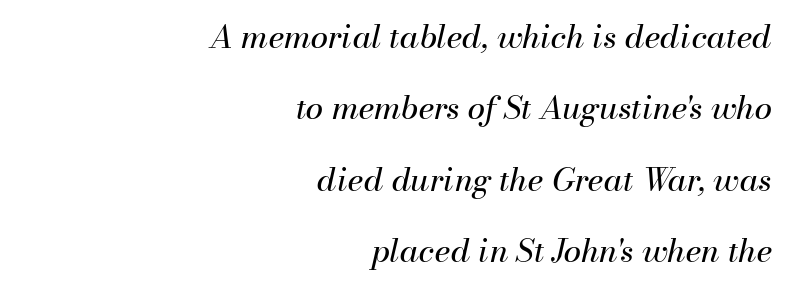
Q: Is the text bold? A: No.
Q: Is the text italic (slanted)? A: Yes, it leans right by about 13 degrees.
Q: Is the text underlined? A: No.
Q: How is the paragraph aligned? A: Right-aligned.
Q: Is the spacing between letters normal or unusually wide? A: Normal.
Q: Is the spacing between lines tight, normal or loose? A: Loose.
Q: Width (condensed, normal, or wide)? A: Normal.
Q: Stroke contrast? A: Medium.
Q: x-height? A: Small.
Q: Monospaced? A: No.
